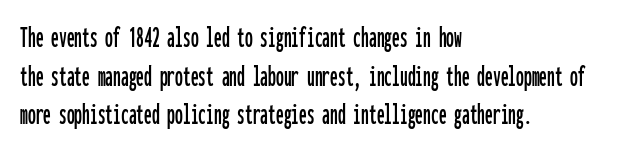
The image shows 31 px condensed sans-serif type, upright, monospaced; set left-aligned, normal line spacing (1.25x), normal letter spacing, not underlined; low stroke contrast and a medium x-height.
